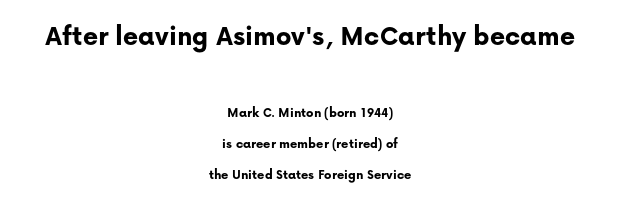
The image shows 29 px bold sans-serif type, upright; set centered, loose line spacing (2.21x), normal letter spacing, not underlined; the first (top) block is 2.07x larger; low stroke contrast and a medium x-height.
